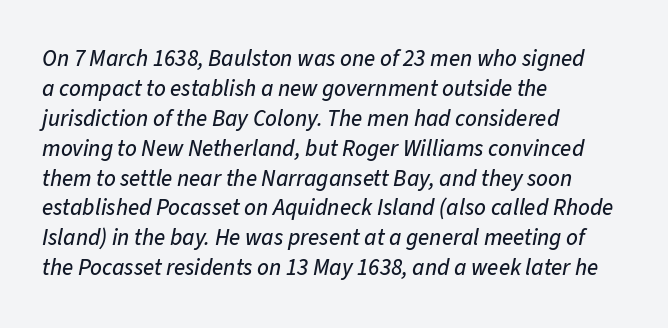
Successive baselines arrive at the customary interval. Unmarked baselines from the first word to the last. No extra tracking has been applied to these lines. Horizontal alignment here is leftward, the default for most running prose. Characters are canted at an angle relative to the baseline's perpendicular.
